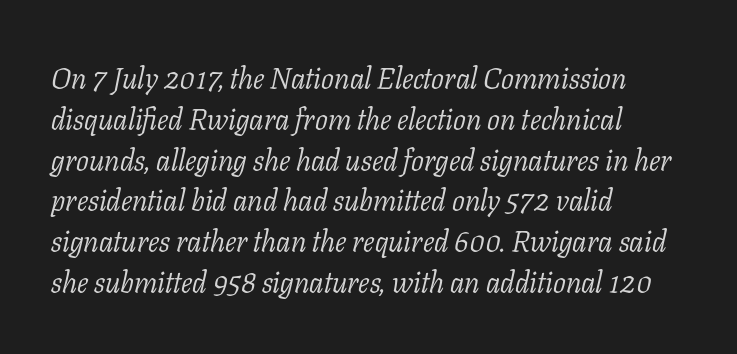
{"serif": "yes", "italic": "yes", "lean": "right", "slant_degrees": 11, "bold": "no", "weight": "light", "width": "normal", "stroke_contrast": "low", "x_height": "medium", "monospaced": "no", "underline": "no", "align": "left", "line_spacing": "normal", "line_spacing_ratio": 1.36, "letter_spacing": "normal", "letter_spacing_em": 0.0, "glyph_px": 30}
